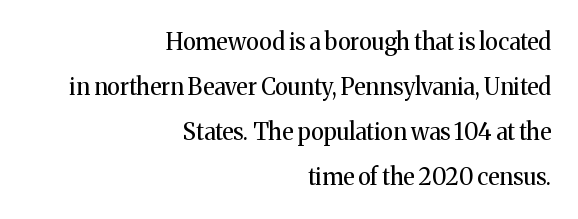
The image shows 23 px text type, upright; set right-aligned, loose line spacing (1.95x), normal letter spacing, not underlined.
